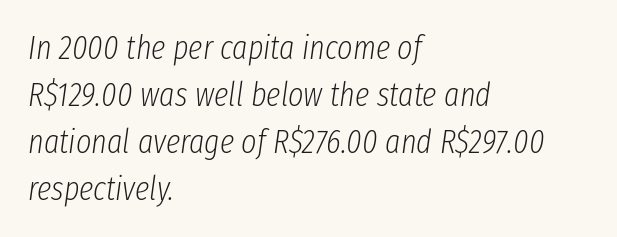
An italicized treatment has been applied to the whole sample. The type is set solid horizontally, with unmodified tracking. Is the block centered? No — it sits flush against the left margin. Is there much room between lines? A standard amount, neither cramped nor airy. This is not heavy type; no bold has been used. Just letters on the line, the space beneath them empty.
